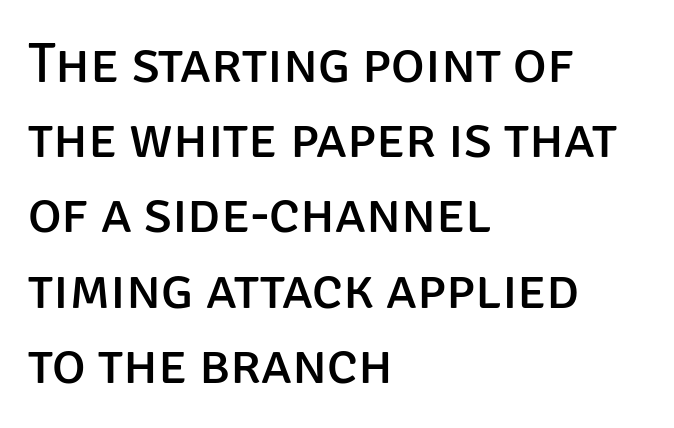
The image shows 57 px regular-weight sans-serif type, upright; set left-aligned, normal line spacing (1.32x), normal letter spacing, not underlined; low stroke contrast and a large x-height.
